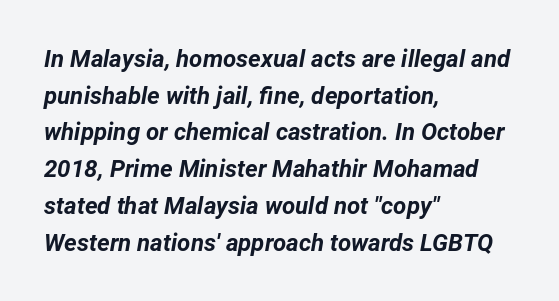
The image shows 24 px bold type, italic (leaning right); set left-aligned, normal line spacing (1.53x), normal letter spacing, not underlined.
